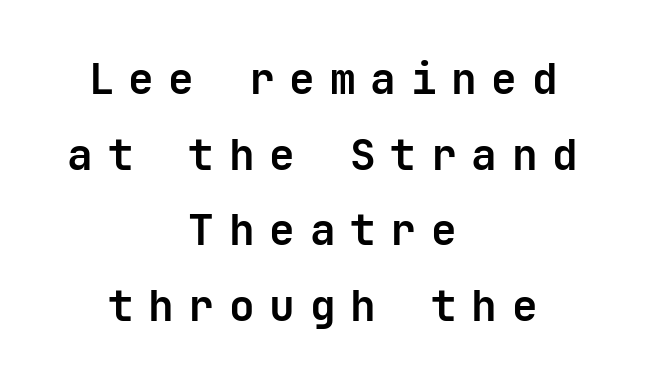
Q: Is the text bold? A: Yes.
Q: Is the text italic (slanted)? A: No, it is upright.
Q: Is the typeface a serif or a sans-serif typeface? A: Sans-serif.
Q: Is the text underlined? A: No.
Q: How is the paragraph aligned? A: Centered.
Q: Is the spacing between letters normal or unusually wide? A: Unusually wide.
Q: Width (condensed, normal, or wide)? A: Normal.
Q: Stroke contrast? A: Low.
Q: x-height? A: Medium.
